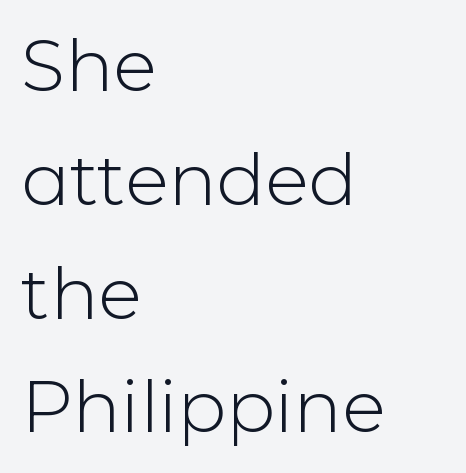
Weight: in the light-to-regular range. Nobody touched the tracking dial on this one. The rendering uses natural spacing where letterforms have individual widths. Line beginnings align vertically; line endings do not. Nothing sits at the stroke ends, so this counts as sans-serif. These lines sit exactly where default settings would place them.
